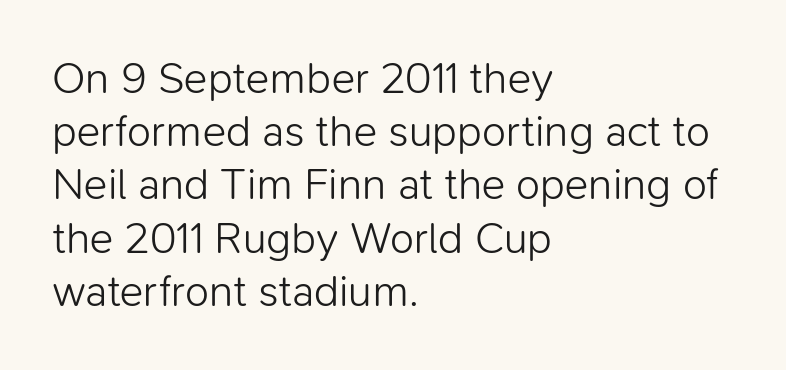
The image shows 44 px light sans-serif type, upright; set left-aligned, line spacing 1.21x, normal letter spacing, not underlined; low stroke contrast and a medium x-height.
